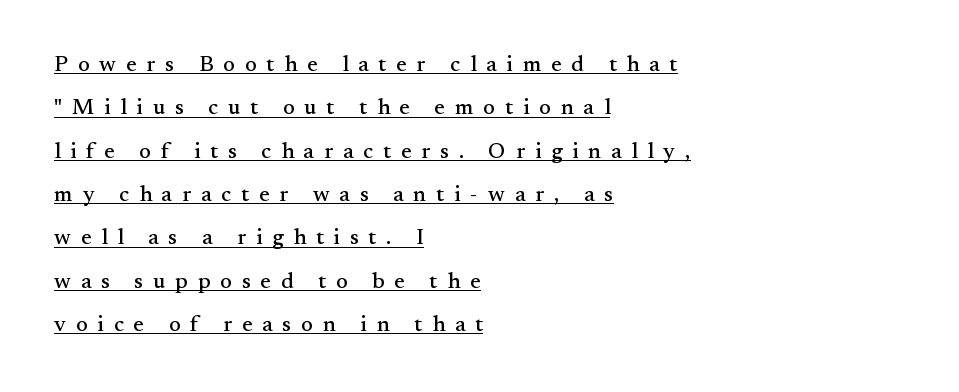
{"italic": "no", "underline": "yes", "align": "left", "line_spacing": "loose", "line_spacing_ratio": 1.97, "letter_spacing": "wide", "letter_spacing_em": 0.45, "glyph_px": 22}
